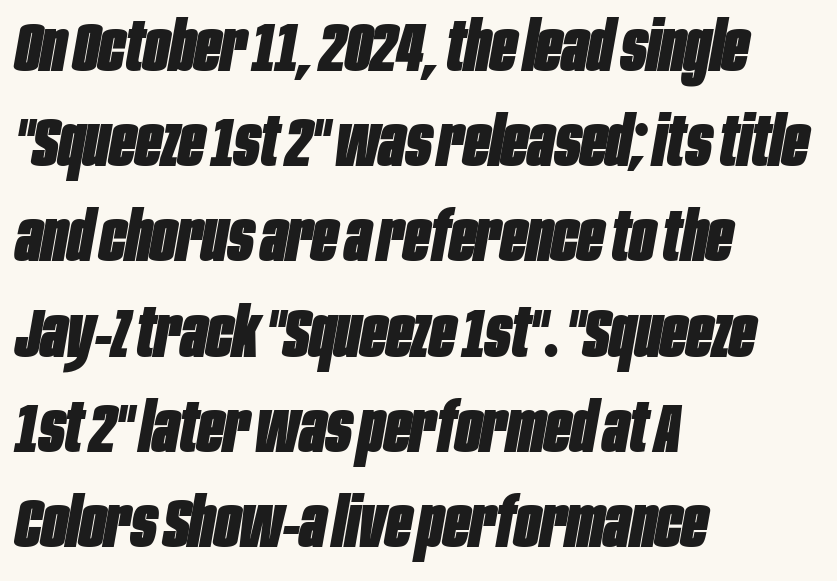
Characters are canted at an angle relative to the baseline's perpendicular. Strokes here are thick enough to call this a true bold. Spacing verdict: proportional, widths tailored to each character. Visually the block forms a straight wall on the left and a jagged coastline on the right.
